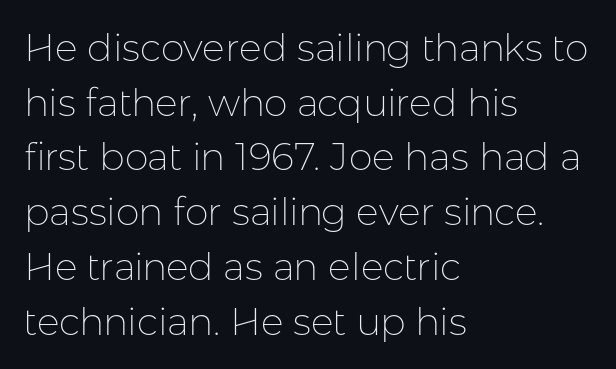
{"serif": "no", "italic": "no", "bold": "no", "weight": "thin", "width": "normal", "stroke_contrast": "low", "x_height": "medium", "monospaced": "no", "underline": "no", "align": "left", "line_spacing": "normal", "line_spacing_ratio": 1.44, "letter_spacing": "normal", "letter_spacing_em": 0.0, "glyph_px": 38}
